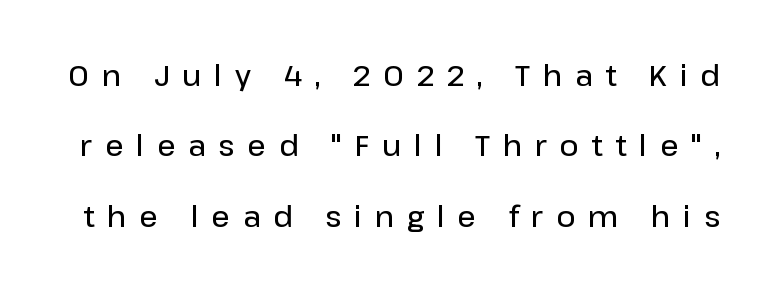
Q: Is the text bold? A: Semi-bold.
Q: Is the text italic (slanted)? A: No, it is upright.
Q: Is the typeface a serif or a sans-serif typeface? A: Sans-serif.
Q: Is the text underlined? A: No.
Q: Is the spacing between letters normal or unusually wide? A: Unusually wide.
Q: Is the spacing between lines tight, normal or loose? A: Loose.
Q: Width (condensed, normal, or wide)? A: Normal.
Q: Stroke contrast? A: Low.
Q: x-height? A: Medium.
Q: Monospaced? A: No.
